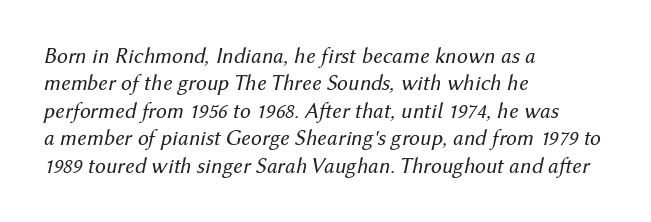
The image shows 22 px text type, italic (leaning right); set left-aligned, normal line spacing (1.25x), normal letter spacing, not underlined.
